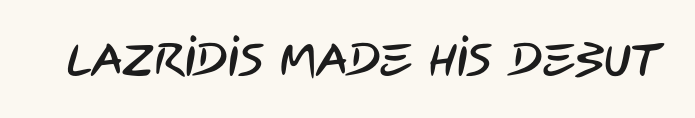
{"serif": "no", "width": "condensed", "stroke_contrast": "low", "x_height": "large", "monospaced": "no", "underline": "no", "letter_spacing": "normal", "letter_spacing_em": 0.0, "glyph_px": 46}
